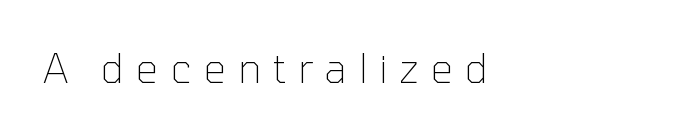
Q: Is the text bold? A: No.
Q: Is the text italic (slanted)? A: No, it is upright.
Q: Is the typeface a serif or a sans-serif typeface? A: Sans-serif.
Q: Is the text underlined? A: No.
Q: How is the paragraph aligned? A: Left-aligned.
Q: Is the spacing between letters normal or unusually wide? A: Unusually wide.
Q: Width (condensed, normal, or wide)? A: Normal.
Q: Stroke contrast? A: Low.
Q: x-height? A: Medium.
Q: Monospaced? A: No.
